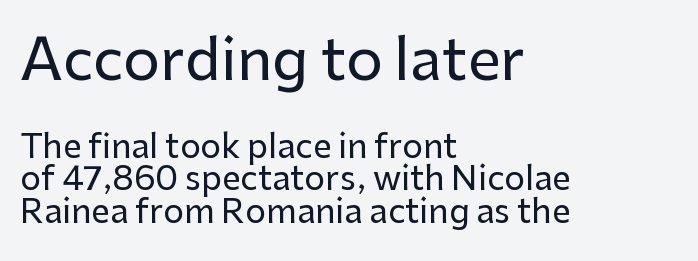
Q: Is the text italic (slanted)? A: No, it is upright.
Q: Is the typeface a serif or a sans-serif typeface? A: Sans-serif.
Q: Is the text underlined? A: No.
Q: How is the paragraph aligned? A: Left-aligned.
Q: Is the spacing between letters normal or unusually wide? A: Normal.
Q: Is the spacing between lines tight, normal or loose? A: Tight.
Q: Which block of text is set in a larger size, the first (top) or the second (bottom)? A: The first (top) one.
Q: Width (condensed, normal, or wide)? A: Normal.
Q: Stroke contrast? A: Low.
Q: x-height? A: Medium.
Q: Monospaced? A: No.
